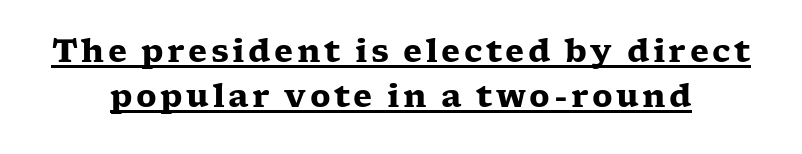
The glyphs in this specimen are seriffed. The font's upright variant was chosen for this text. These lines are centered, leaving both edges ragged. Has an underline been added? It has.
